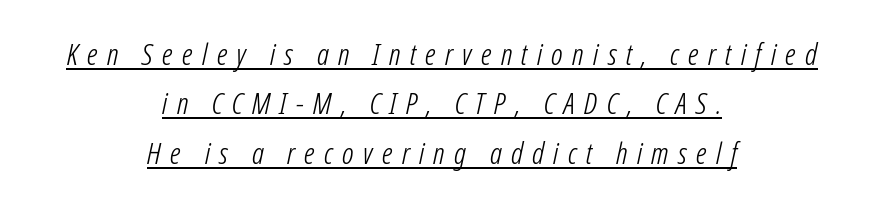
The image shows 30 px light, condensed type, italic (leaning right); set centered, normal line spacing (1.65x), unusually wide letter spacing (+0.31 em), underlined; low stroke contrast and a medium x-height.
